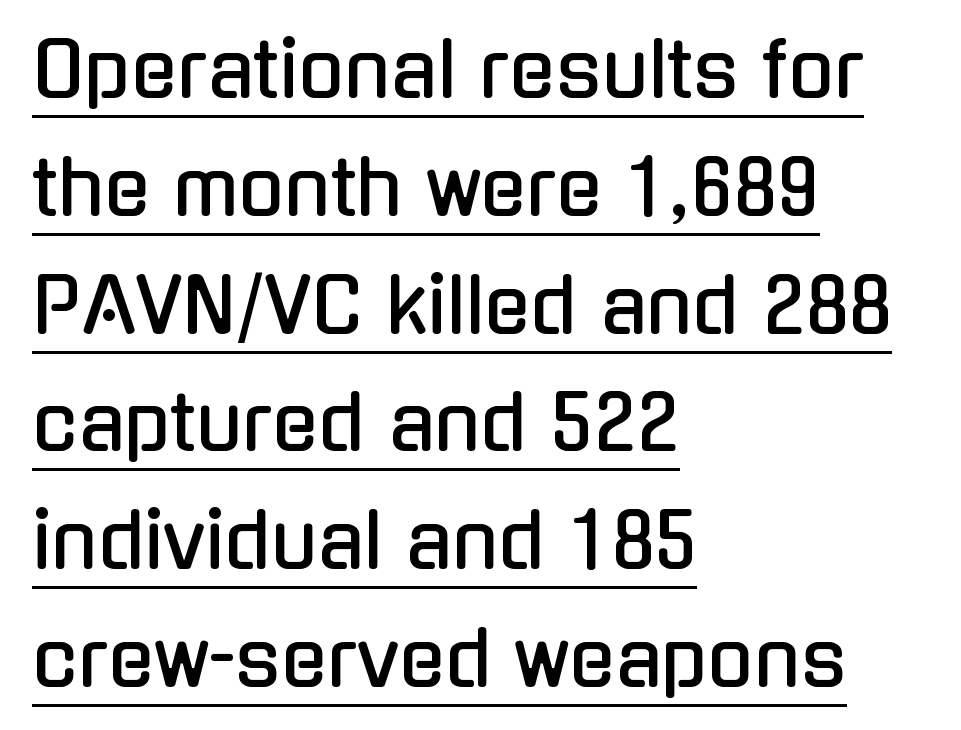
Stroke terminals: plain, sans-serif. Do the characters align in a grid? No, the font is proportional. The horizontal fit of the characters is conventional and even. The space between consecutive lines is moderate. The letters stand upright; this is a roman face.
